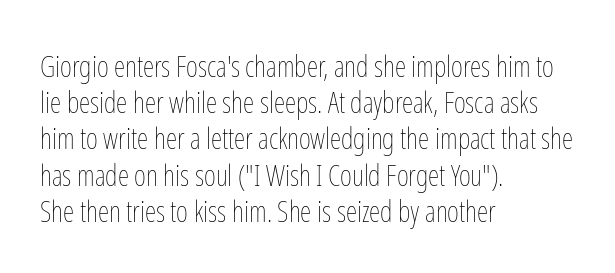
Quick note: interline space is typical. Caption: multi-line text, flush left, ragged right. The typeface has the unassuming heft of standard copy or less. Character widths vary here, with narrow letters taking less room than wide ones. Does the lettering tilt? It doesn't — this is upright.
